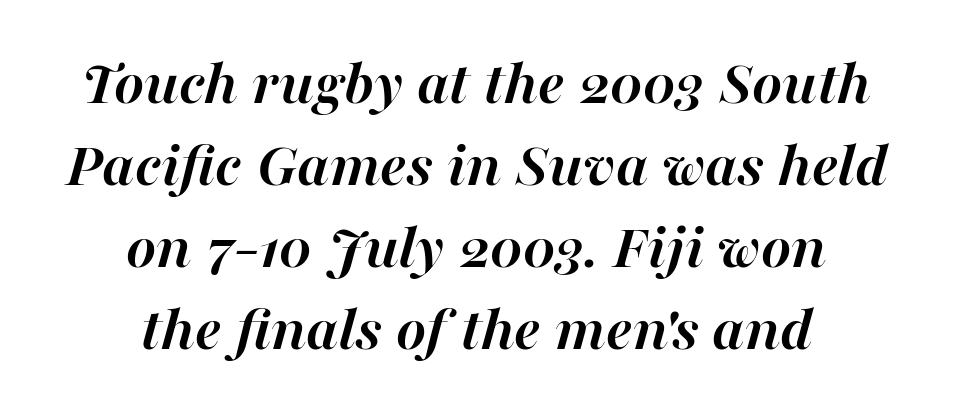
The strip under each line holds only bare page. Inter-character spacing is left at the font's built-in metrics. The rendering positions every line midway between the sides. There's an unmistakable incline to the writing here. The face used here is proportionally spaced, like ordinary book or web type. Regular leading.
